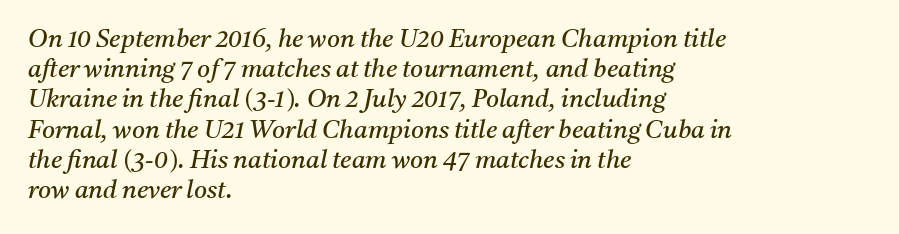
The passage is arranged the way most books set body copy — flush left. Look at the tracking — it's just the regular setting, nothing added. Underlining? Definitely not there. A quiet, ordinary-to-light weight characterises the typeface.
